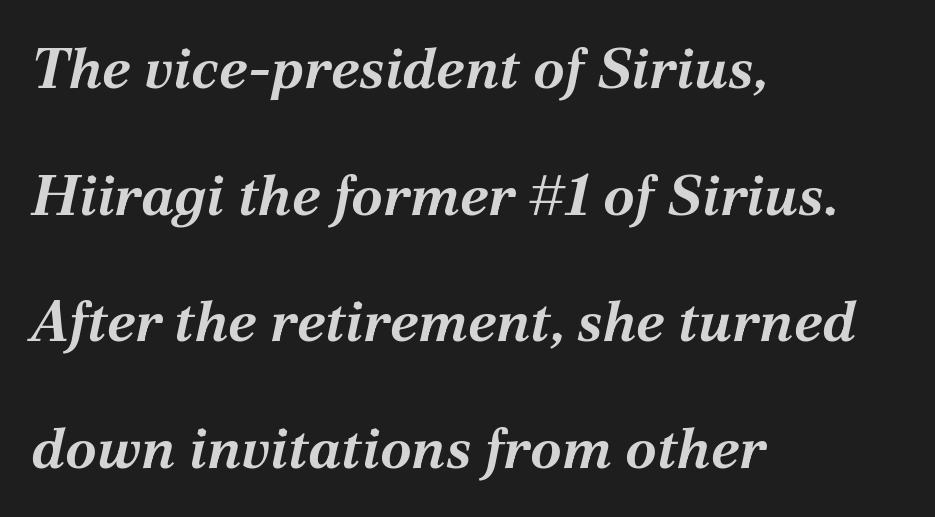
The image shows 57 px bold type, italic (leaning right); set left-aligned, loose line spacing (2.22x), normal letter spacing, not underlined; medium stroke contrast and a medium x-height.
